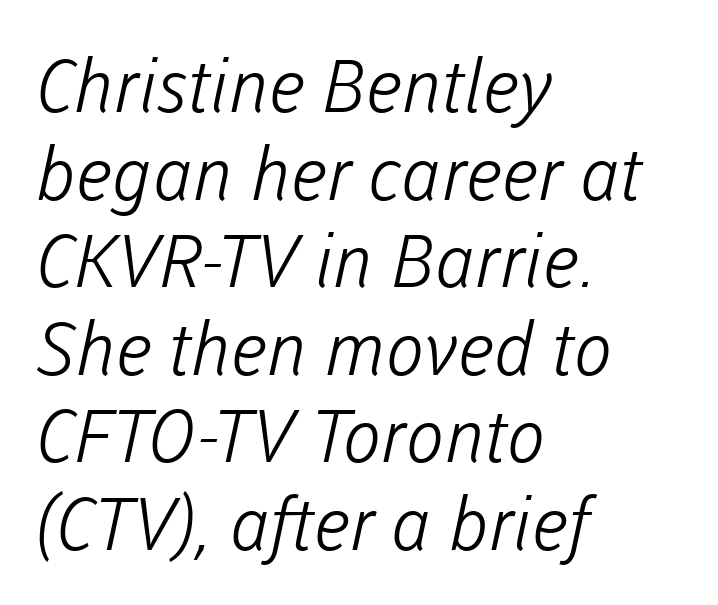
Does the type have serifs? No, each stem ends abruptly. The characters are drawn with everyday or finer stroke widths. Typeset ragged right — the left edge is the straight one. Nobody touched the tracking dial on this one.
